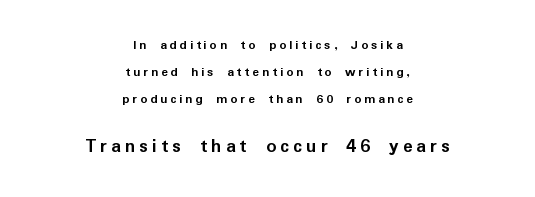
The image shows 20 px bold type, upright; set centered, loose line spacing (1.92x), unusually wide letter spacing (+0.2 em), not underlined; the second (bottom) block is 1.43x larger.
